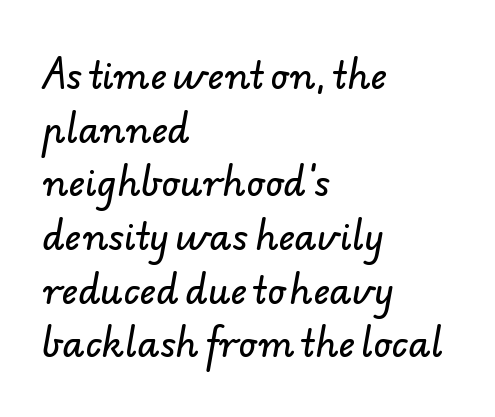
{"serif": "no", "width": "normal", "stroke_contrast": "low", "x_height": "small", "monospaced": "no", "underline": "no", "align": "left", "line_spacing": "normal", "line_spacing_ratio": 1.49, "letter_spacing": "normal", "letter_spacing_em": 0.0, "glyph_px": 36}
